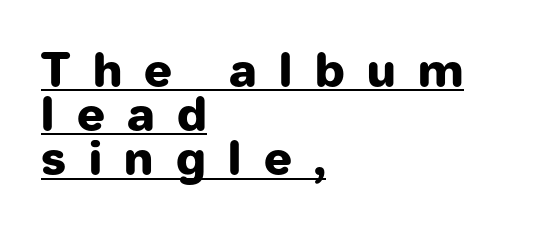
The sample has been set heavy, in full bold. One glance says dense: line gaps are narrower than usual. A typesetter would label this face a sans. Character widths vary here, with narrow letters taking less room than wide ones. The ragged edge is on the right, which tells us the setting is flush left.
